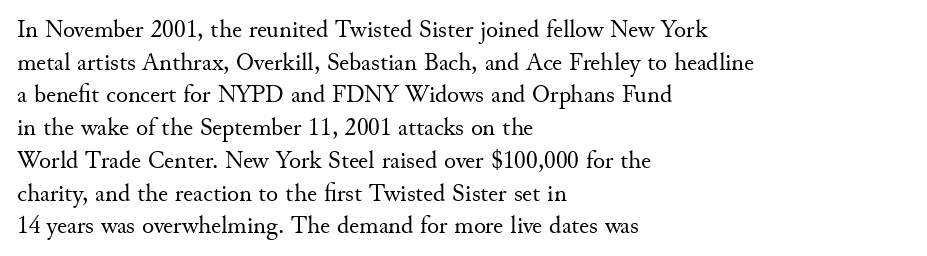
The image shows 25 px text type, upright; set left-aligned, normal line spacing (1.31x), normal letter spacing, not underlined.
